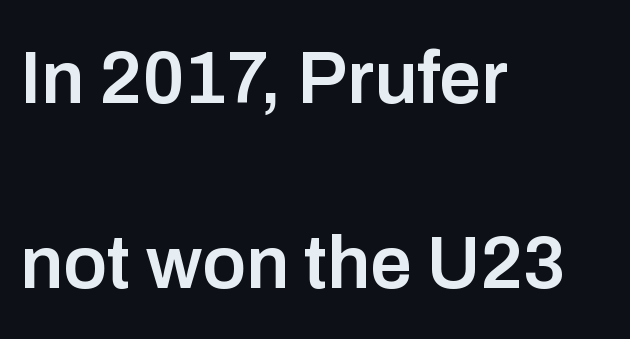
{"serif": "no", "italic": "no", "bold": "semi", "weight": "semibold", "width": "normal", "stroke_contrast": "low", "x_height": "medium", "monospaced": "no", "underline": "no", "align": "left", "line_spacing": "loose", "line_spacing_ratio": 2.5, "letter_spacing": "normal", "letter_spacing_em": 0.0, "glyph_px": 74}
